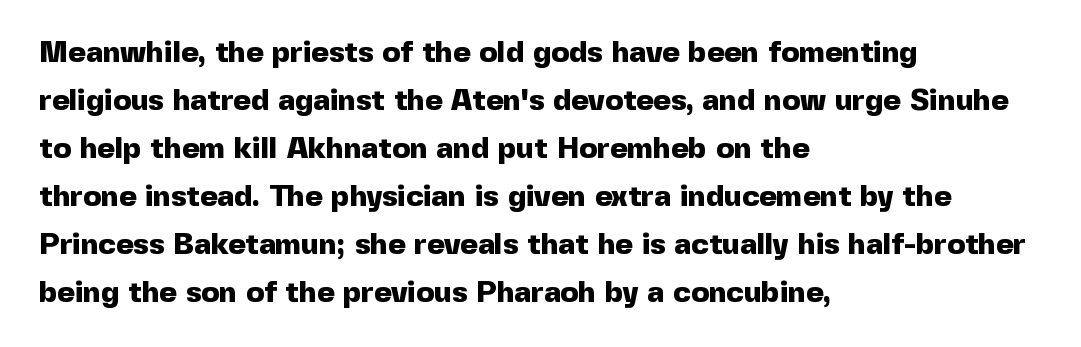
Does the leading feel generous? No, just average. Underline: absent. The face used here is a sans, in the tradition of grotesques and geometrics. Varying glyph widths throughout — classic text-font behaviour.
